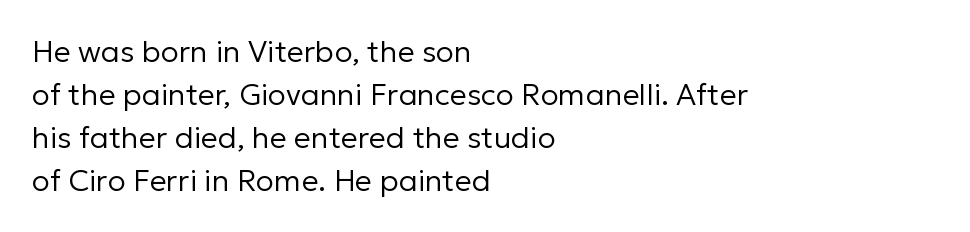
Q: Is the text bold? A: No.
Q: Is the text italic (slanted)? A: No, it is upright.
Q: Is the typeface a serif or a sans-serif typeface? A: Sans-serif.
Q: Is the text underlined? A: No.
Q: How is the paragraph aligned? A: Left-aligned.
Q: Is the spacing between letters normal or unusually wide? A: Normal.
Q: Is the spacing between lines tight, normal or loose? A: Normal.
Q: Width (condensed, normal, or wide)? A: Normal.
Q: Stroke contrast? A: Low.
Q: x-height? A: Medium.
Q: Monospaced? A: No.
